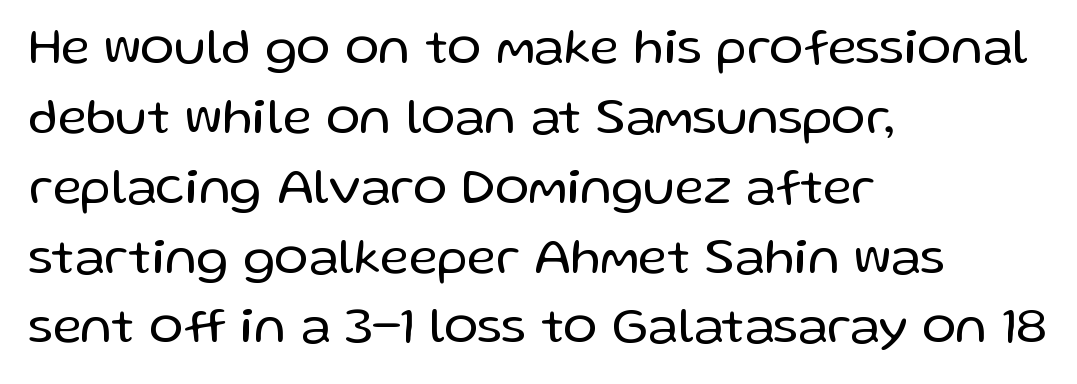
{"serif": "no", "italic": "no", "bold": "no", "weight": "regular", "width": "normal", "stroke_contrast": "low", "x_height": "medium", "monospaced": "no", "underline": "no", "align": "left", "line_spacing": "normal", "line_spacing_ratio": 1.37, "letter_spacing": "normal", "letter_spacing_em": 0.0, "glyph_px": 51}
